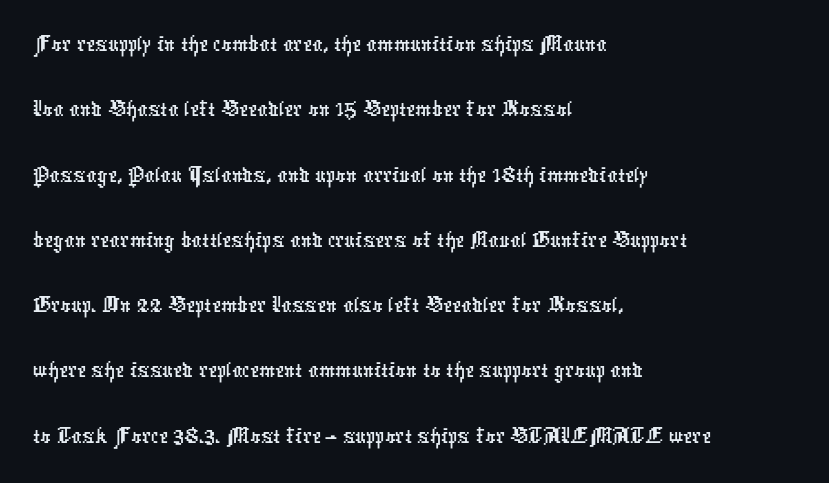
Visually the block forms a straight wall on the left and a jagged coastline on the right. Here the designer chose a conventional face with non-uniform glyph widths. The string is rendered with underlining switched off. Nope, no serifs anywhere on these letters. The designer left line spacing at the default. The line texture is even and compact thanks to regular tracking.
